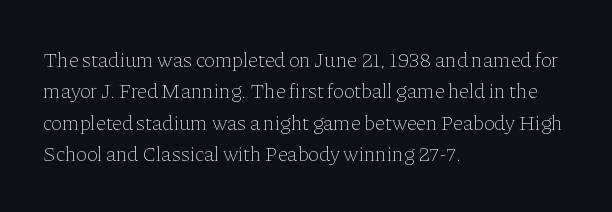
{"italic": "no", "bold": "no", "underline": "no", "align": "left", "line_spacing": "normal", "line_spacing_ratio": 1.5, "letter_spacing": "normal", "letter_spacing_em": 0.0, "glyph_px": 21}
